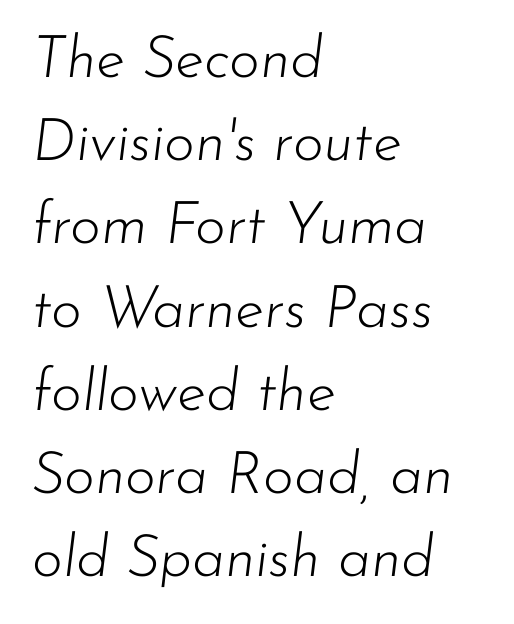
Q: Is the text bold? A: No.
Q: Is the text italic (slanted)? A: Yes, it leans right by about 7 degrees.
Q: Is the text underlined? A: No.
Q: How is the paragraph aligned? A: Left-aligned.
Q: Is the spacing between letters normal or unusually wide? A: Normal.
Q: Is the spacing between lines tight, normal or loose? A: Normal.
Q: Width (condensed, normal, or wide)? A: Normal.
Q: Stroke contrast? A: Low.
Q: x-height? A: Small.
Q: Monospaced? A: No.
